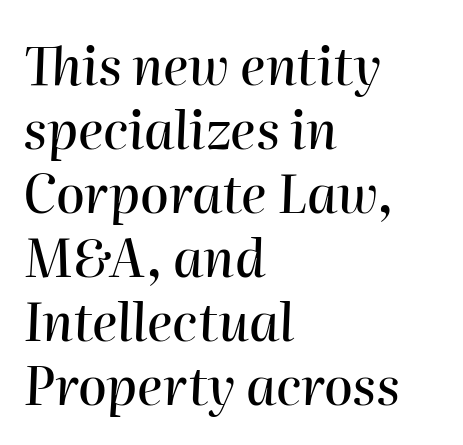
The image shows 52 px text type, italic (leaning right); set left-aligned, line spacing 1.23x, normal letter spacing, not underlined; high stroke contrast and a medium x-height.
